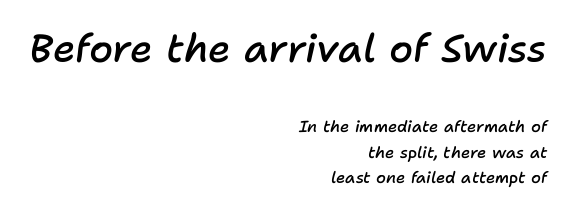
The image shows 39 px semibold type, italic (leaning right); set right-aligned, normal line spacing (1.59x), normal letter spacing, not underlined; the first (top) block is 2.44x larger; low stroke contrast and a medium x-height.
